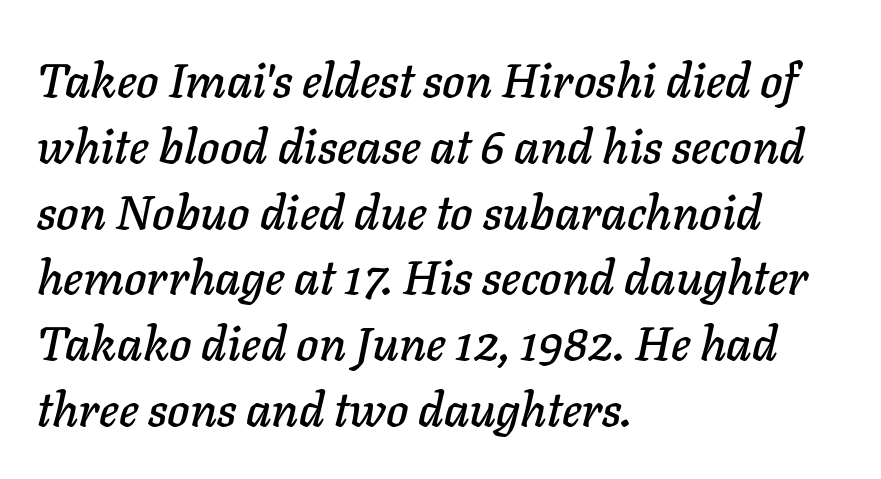
The image shows 48 px text type, italic (leaning right); set left-aligned, normal line spacing (1.37x), normal letter spacing, not underlined; low stroke contrast and a medium x-height.
